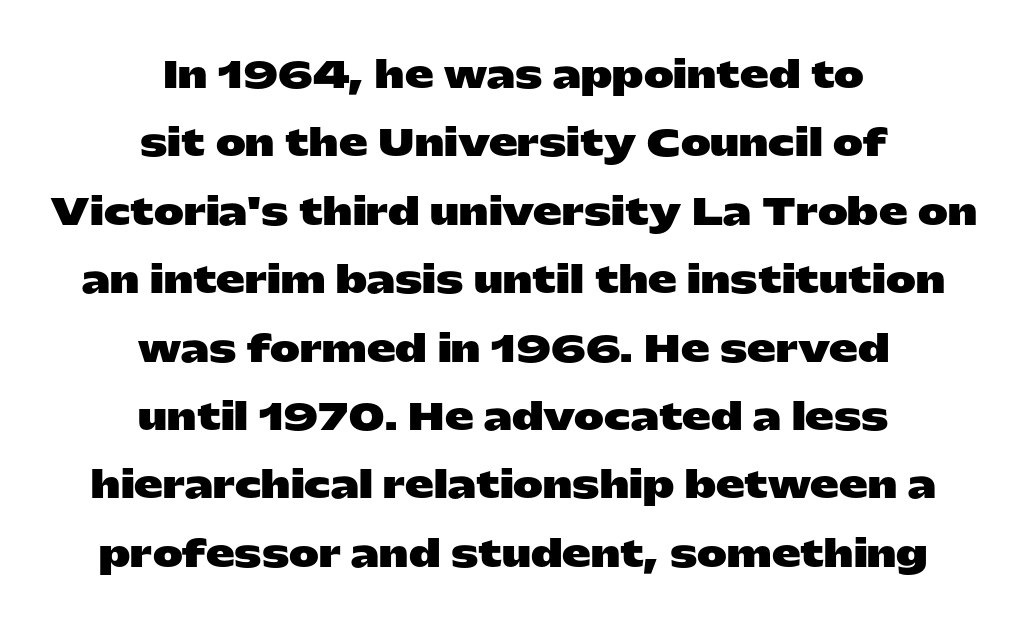
{"serif": "no", "italic": "no", "bold": "yes", "weight": "heavy", "width": "wide", "stroke_contrast": "low", "x_height": "medium", "monospaced": "no", "underline": "no", "align": "center", "line_spacing": "loose", "line_spacing_ratio": 1.9, "letter_spacing": "normal", "letter_spacing_em": 0.0, "glyph_px": 36}
